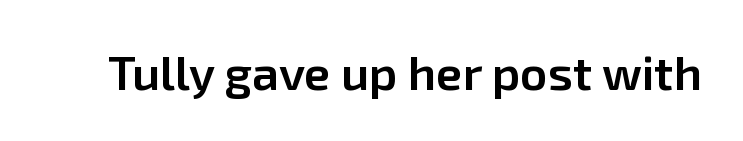
Q: Is the text bold? A: Semi-bold.
Q: Is the text italic (slanted)? A: No, it is upright.
Q: Is the typeface a serif or a sans-serif typeface? A: Sans-serif.
Q: Is the text underlined? A: No.
Q: Is the spacing between letters normal or unusually wide? A: Normal.
Q: Width (condensed, normal, or wide)? A: Normal.
Q: Stroke contrast? A: Low.
Q: x-height? A: Medium.
Q: Monospaced? A: No.
